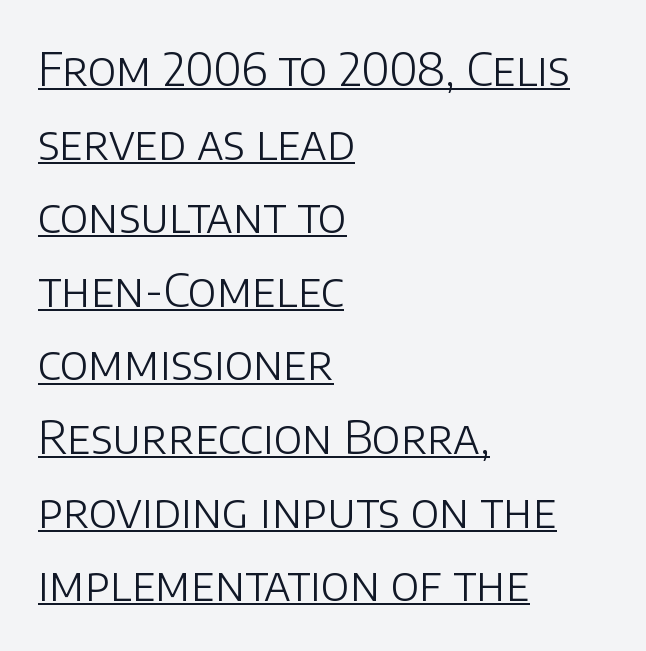
The face used here is proportionally spaced, like ordinary book or web type. Posture: straight, roman, zero tilt. Caption: multi-line text, flush left, ragged right. Descenders here cross a horizontal rule under the line. The typeface has the unassuming heft of standard copy or less.
